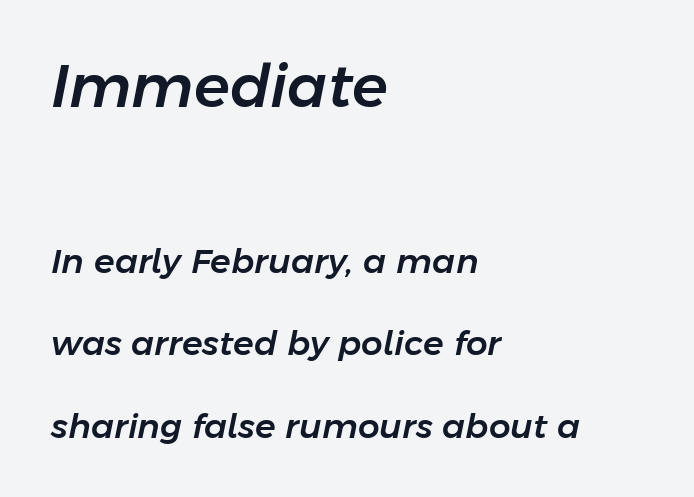
Q: Is the text italic (slanted)? A: Yes, it leans right by about 11 degrees.
Q: Is the text underlined? A: No.
Q: How is the paragraph aligned? A: Left-aligned.
Q: Is the spacing between letters normal or unusually wide? A: Normal.
Q: Is the spacing between lines tight, normal or loose? A: Loose.
Q: Which block of text is set in a larger size, the first (top) or the second (bottom)? A: The first (top) one.
Q: Width (condensed, normal, or wide)? A: Normal.
Q: Stroke contrast? A: Low.
Q: x-height? A: Medium.
Q: Monospaced? A: No.
